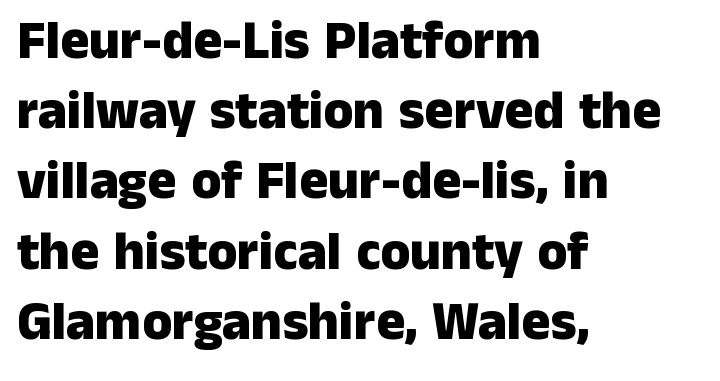
Q: Is the text bold? A: Yes.
Q: Is the text italic (slanted)? A: No, it is upright.
Q: Is the typeface a serif or a sans-serif typeface? A: Sans-serif.
Q: Is the text underlined? A: No.
Q: How is the paragraph aligned? A: Left-aligned.
Q: Is the spacing between letters normal or unusually wide? A: Normal.
Q: Is the spacing between lines tight, normal or loose? A: Normal.
Q: Width (condensed, normal, or wide)? A: Normal.
Q: Stroke contrast? A: Low.
Q: x-height? A: Medium.
Q: Monospaced? A: No.
